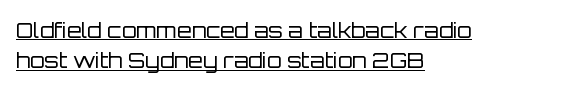
In CSS terms this would be text-align: left. Successive baselines arrive at the customary interval. Tracking value appears to be zero — textbook default spacing. The rendered words wear a rule along their underside. A typesetter would mark this as roman, not italic.
